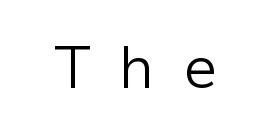
The image shows 60 px light sans-serif type, upright; set unusually wide letter spacing (+0.47 em), not underlined; low stroke contrast and a medium x-height.
